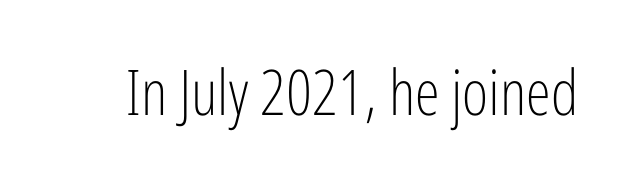
{"serif": "no", "italic": "no", "bold": "no", "weight": "light", "width": "condensed", "stroke_contrast": "low", "x_height": "medium", "monospaced": "no", "underline": "no", "letter_spacing": "normal", "letter_spacing_em": 0.0, "glyph_px": 63}
